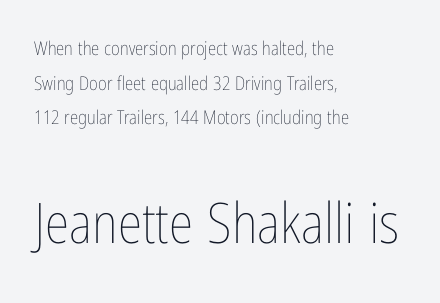
{"italic": "no", "bold": "no", "weight": "thin", "width": "condensed", "stroke_contrast": "low", "x_height": "medium", "monospaced": "no", "underline": "no", "align": "left", "line_spacing_ratio": 1.82, "letter_spacing": "normal", "letter_spacing_em": 0.0, "larger_block": "second", "size_ratio": 2.95, "glyph_px": 56}
